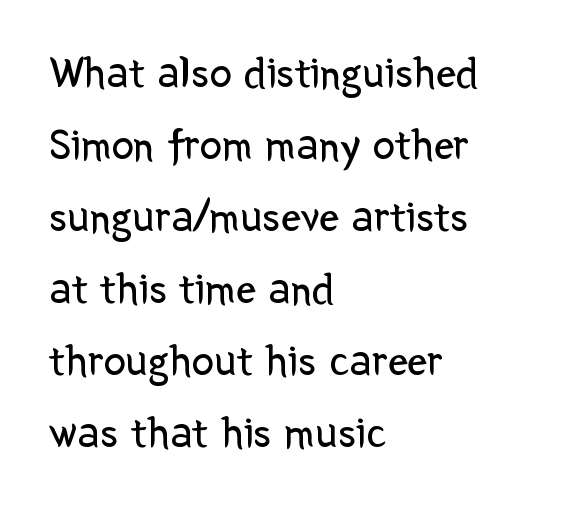
Q: Is the text bold? A: No.
Q: Is the text italic (slanted)? A: No, it is upright.
Q: Is the typeface a serif or a sans-serif typeface? A: Sans-serif.
Q: Is the text underlined? A: No.
Q: How is the paragraph aligned? A: Left-aligned.
Q: Is the spacing between letters normal or unusually wide? A: Normal.
Q: Is the spacing between lines tight, normal or loose? A: Normal.
Q: Width (condensed, normal, or wide)? A: Normal.
Q: Stroke contrast? A: Low.
Q: x-height? A: Medium.
Q: Monospaced? A: No.
